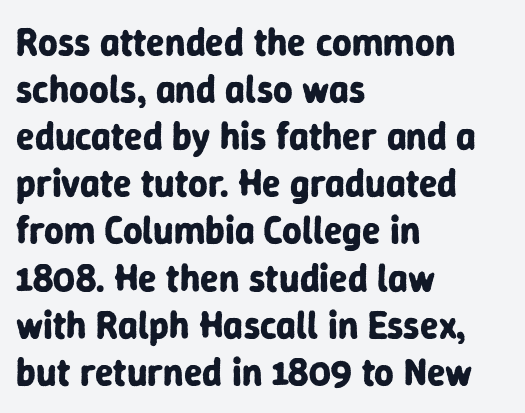
Q: Is the text bold? A: Yes.
Q: Is the text italic (slanted)? A: No, it is upright.
Q: Is the typeface a serif or a sans-serif typeface? A: Sans-serif.
Q: Is the text underlined? A: No.
Q: How is the paragraph aligned? A: Left-aligned.
Q: Is the spacing between letters normal or unusually wide? A: Normal.
Q: Width (condensed, normal, or wide)? A: Normal.
Q: Stroke contrast? A: Low.
Q: x-height? A: Medium.
Q: Monospaced? A: No.
